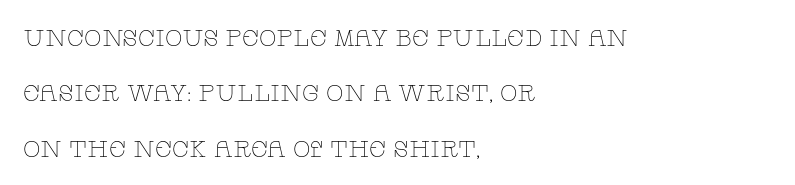
The area under the type is left untouched. This sample trades compactness for vertical openness between lines. You could call the tracking neutral — neither tight nor loose. You can tell it's not italic because the verticals are truly vertical.
